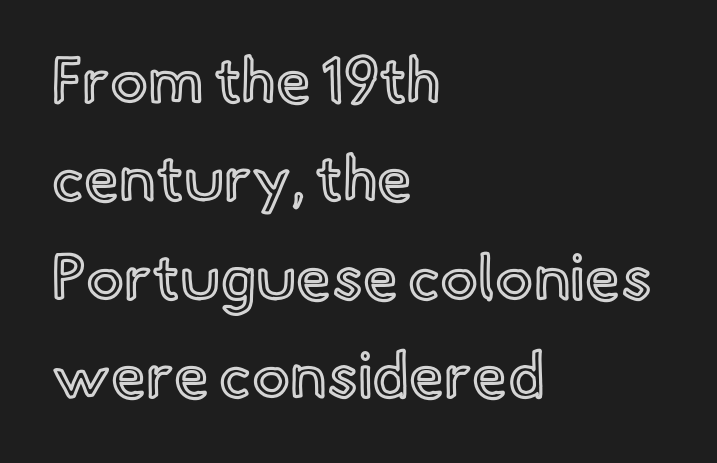
The image shows 63 px text type, upright; set left-aligned, normal line spacing (1.56x), normal letter spacing, not underlined; a small x-height.
